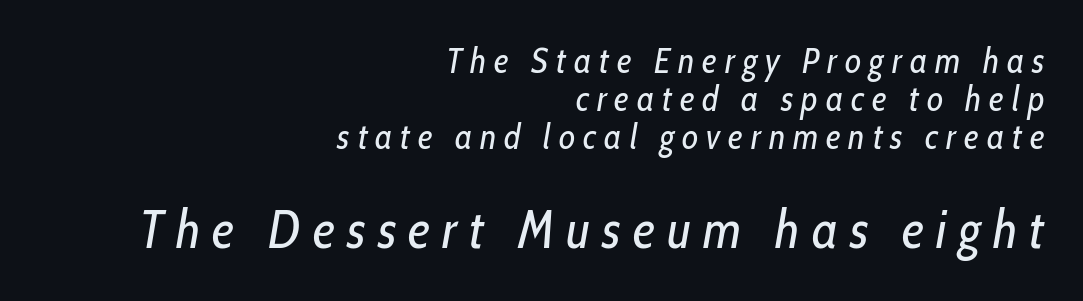
{"italic": "yes", "lean": "right", "slant_degrees": 10, "bold": "no", "weight": "regular", "width": "condensed", "stroke_contrast": "low", "x_height": "medium", "monospaced": "no", "underline": "no", "align": "right", "line_spacing": "tight", "line_spacing_ratio": 1.09, "letter_spacing": "wide", "letter_spacing_em": 0.23, "larger_block": "second", "size_ratio": 1.51, "glyph_px": 53}
